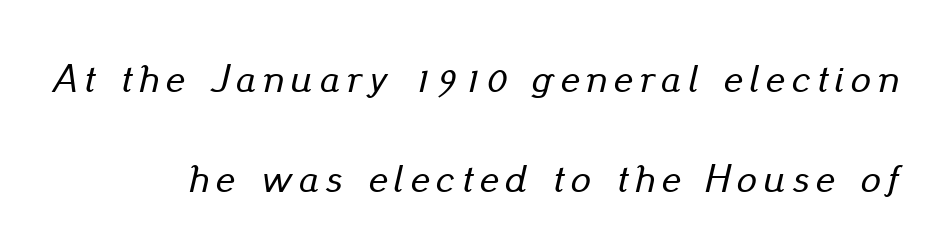
Q: Is the text italic (slanted)? A: Yes, it leans right by about 13 degrees.
Q: Is the text underlined? A: No.
Q: How is the paragraph aligned? A: Right-aligned.
Q: Is the spacing between lines tight, normal or loose? A: Loose.
Q: Width (condensed, normal, or wide)? A: Normal.
Q: Stroke contrast? A: Low.
Q: x-height? A: Small.
Q: Monospaced? A: No.
